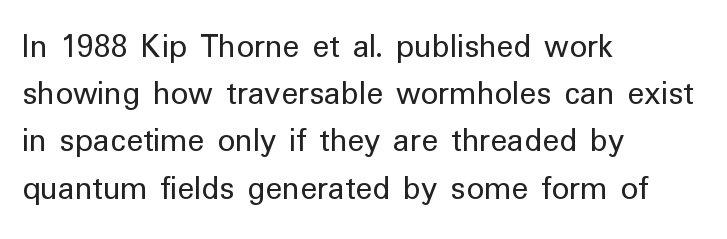
The image shows 35 px regular-weight sans-serif type, upright; set left-aligned, normal line spacing (1.35x), normal letter spacing, not underlined; low stroke contrast and a medium x-height.
